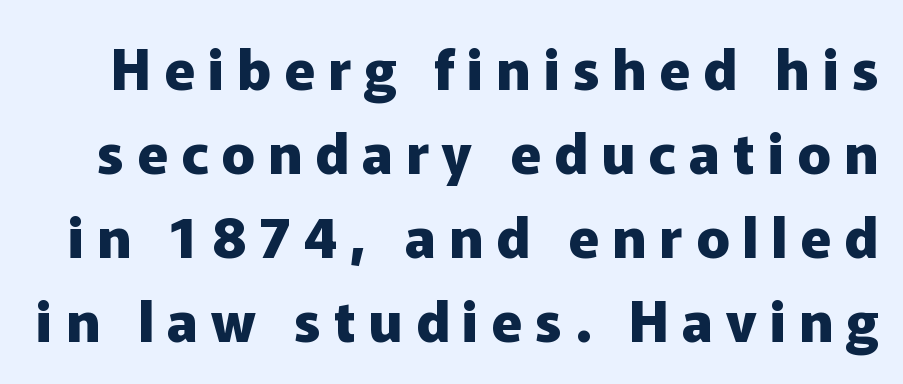
When letters stand straight like this, we call the style roman or upright. A dark, heavy texture on the line: the type is bold. Characters follow at a spacing far wider than the type designer built in. Rule under the text: the space is simply empty. Do the characters align in a grid? No, the font is proportional.
